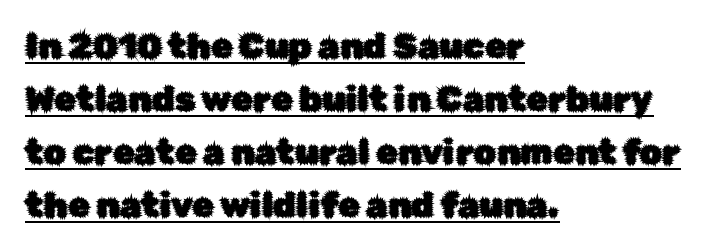
The lettering stays uniformly vertical, giving the passage a roman look. The typesetter chose a ragged-right arrangement here. The face used here appears with an underline applied. The rows are spaced the way most documents space them.
